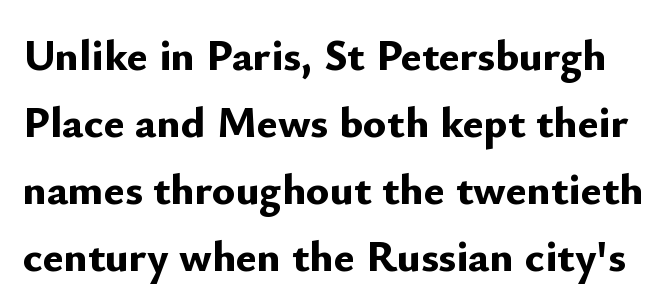
No word sits above an underline. One glance says typical: line gaps are just what's usual. Caption: bold face, heavy strokes. This is roman type, the default non-slanted kind.
